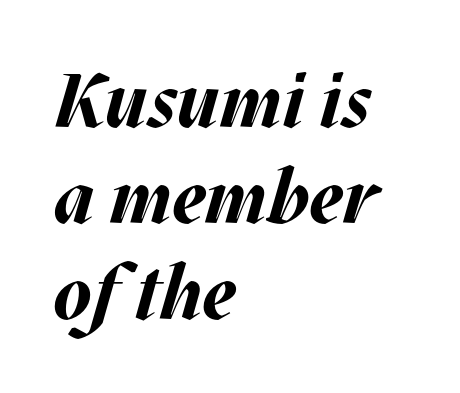
{"italic": "yes", "lean": "right", "slant_degrees": 17, "bold": "yes", "weight": "bold", "width": "normal", "stroke_contrast": "medium", "x_height": "large", "monospaced": "no", "underline": "no", "align": "left", "line_spacing": "normal", "line_spacing_ratio": 1.26, "letter_spacing": "normal", "letter_spacing_em": 0.0, "glyph_px": 76}
